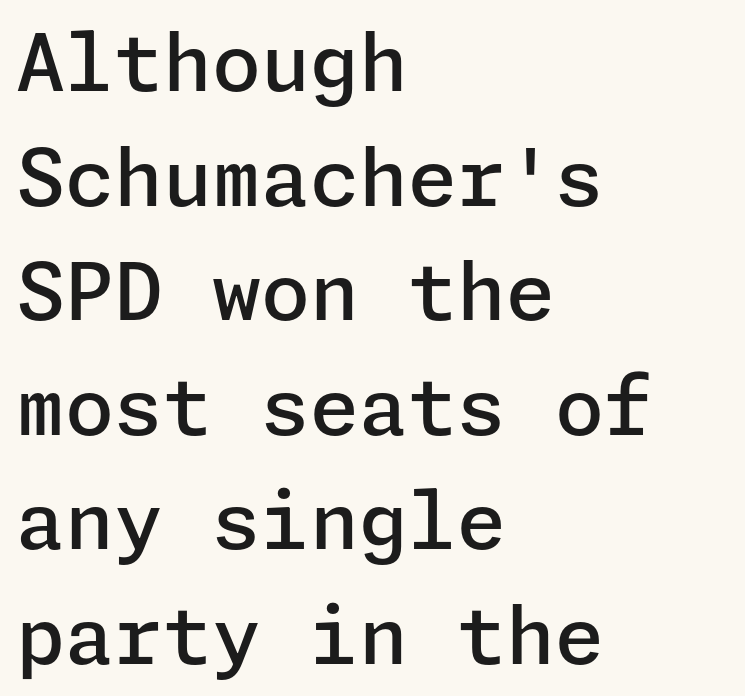
{"serif": "no", "italic": "no", "bold": "semi", "weight": "semibold", "width": "normal", "stroke_contrast": "low", "x_height": "medium", "underline": "no", "align": "left", "line_spacing": "normal", "line_spacing_ratio": 1.45, "letter_spacing": "normal", "letter_spacing_em": 0.0, "glyph_px": 79}
